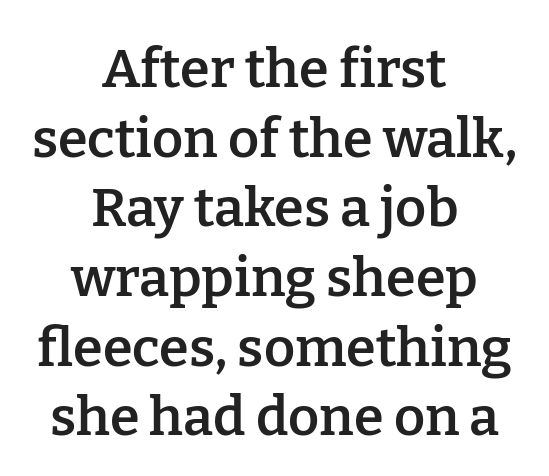
{"serif": "yes", "italic": "no", "bold": "semi", "weight": "semibold", "width": "normal", "stroke_contrast": "low", "x_height": "medium", "monospaced": "no", "underline": "no", "align": "center", "line_spacing": "normal", "line_spacing_ratio": 1.29, "letter_spacing": "normal", "letter_spacing_em": 0.0, "glyph_px": 54}
